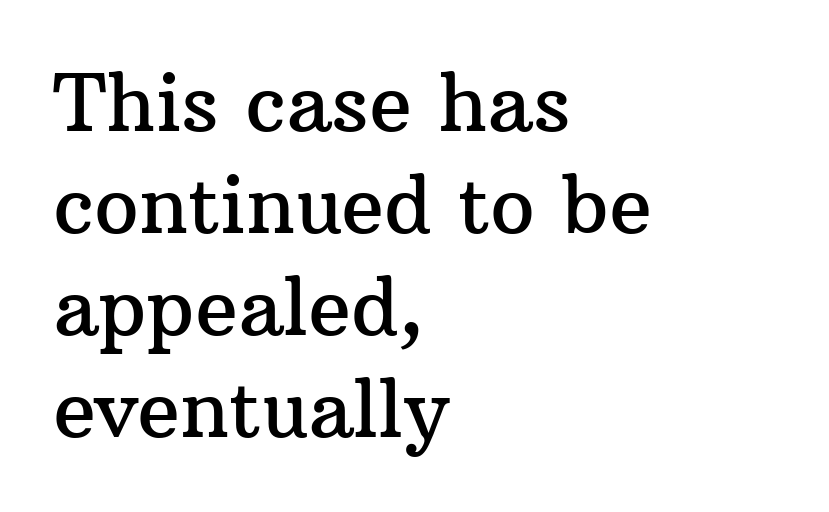
The image shows 79 px serif type, upright; set left-aligned, normal line spacing (1.29x), normal letter spacing, not underlined; medium stroke contrast and a medium x-height.
